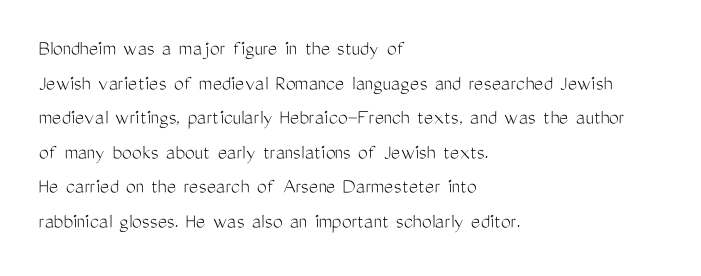
{"italic": "no", "bold": "no", "underline": "no", "align": "left", "line_spacing": "normal", "line_spacing_ratio": 1.57, "letter_spacing": "normal", "letter_spacing_em": 0.0, "glyph_px": 22}
